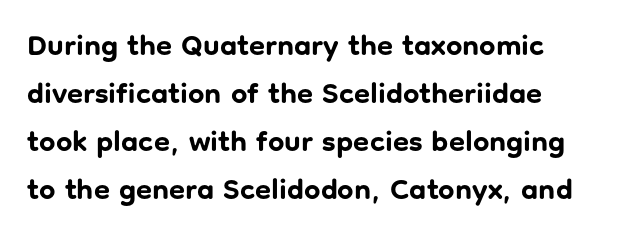
The image shows 29 px bold sans-serif type, upright; set left-aligned, normal line spacing (1.65x), normal letter spacing, not underlined; low stroke contrast and a medium x-height.
